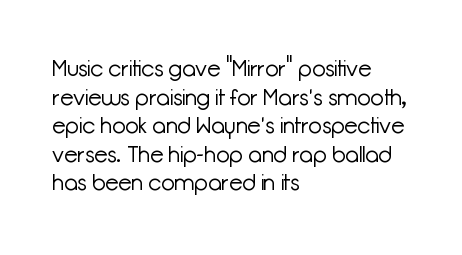
Check the space under the baseline: it is left empty. Characters follow at the spacing the type designer built in. These glyphs show unthickened strokes, regular width or finer. This is the regular roman posture of the typeface. A typesetter would call this leading conventional body-copy spacing. The compositor pushed each line to the left boundary.
